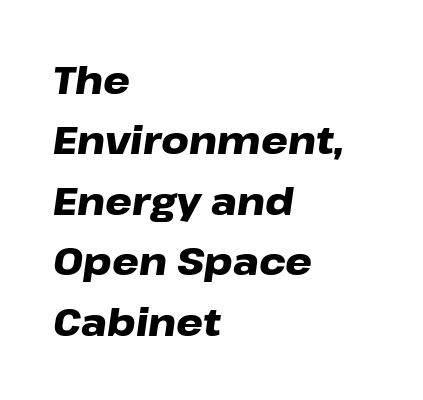
The image shows 38 px heavy, wide type, italic (leaning right); set left-aligned, normal line spacing (1.59x), normal letter spacing, not underlined; low stroke contrast and a medium x-height.
